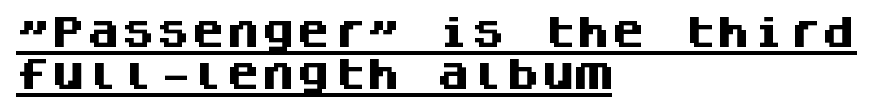
{"serif": "no", "italic": "no", "bold": "yes", "weight": "heavy", "width": "normal", "stroke_contrast": "medium", "x_height": "large", "monospaced": "yes", "underline": "yes", "align": "left", "line_spacing_ratio": 1.19, "letter_spacing": "normal", "letter_spacing_em": 0.0, "glyph_px": 35}
